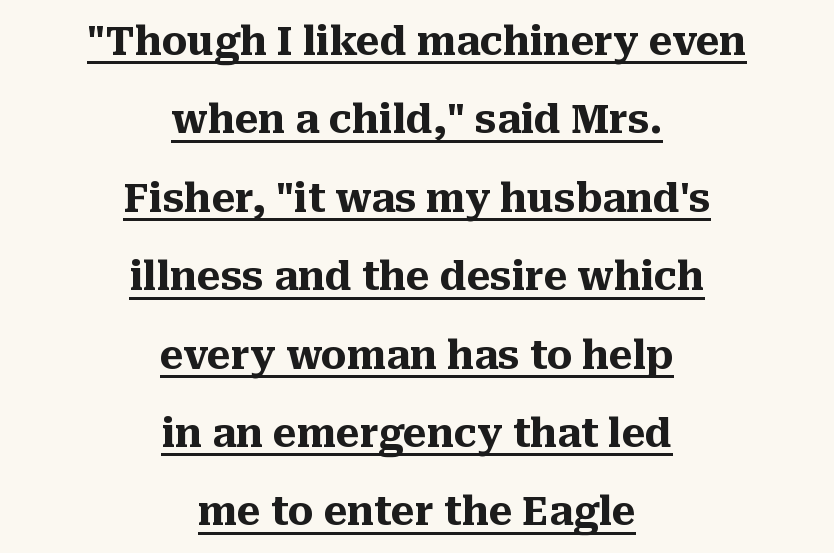
One glance says open: line gaps are wider than usual. No extra tracking has been applied to these lines. Every word sits above its own underline. Look at the bottom of the vertical strokes: they flare into serifs here. Proportional: the letters do not fall into vertical columns.
